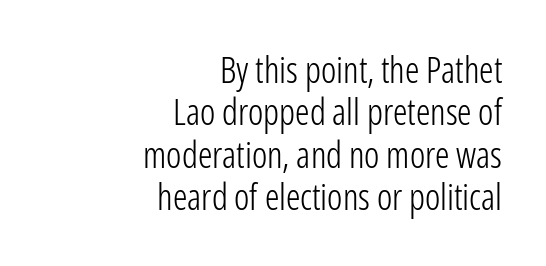
{"serif": "no", "italic": "no", "bold": "no", "weight": "light", "width": "condensed", "stroke_contrast": "low", "x_height": "medium", "monospaced": "no", "underline": "no", "align": "right", "line_spacing_ratio": 1.18, "letter_spacing": "normal", "letter_spacing_em": 0.0, "glyph_px": 36}
